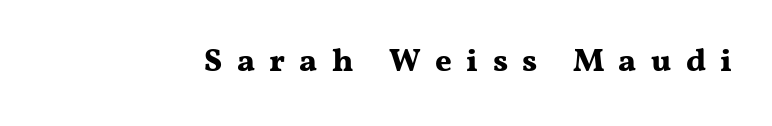
These lines are rendered in a variable-pitch font. Bare-footed words on every line. The tracking reads as deliberately expanded to a designer's eye. Ascenders rise straight up at ninety degrees.
